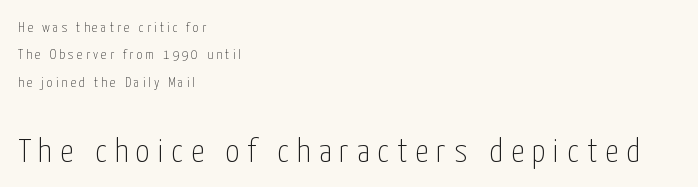
Q: Is the text bold? A: No.
Q: Is the text italic (slanted)? A: No, it is upright.
Q: Is the typeface a serif or a sans-serif typeface? A: Sans-serif.
Q: Is the text underlined? A: No.
Q: How is the paragraph aligned? A: Left-aligned.
Q: Is the spacing between letters normal or unusually wide? A: Unusually wide.
Q: Is the spacing between lines tight, normal or loose? A: Loose.
Q: Which block of text is set in a larger size, the first (top) or the second (bottom)? A: The second (bottom) one.
Q: Width (condensed, normal, or wide)? A: Condensed.
Q: Stroke contrast? A: Low.
Q: x-height? A: Medium.
Q: Monospaced? A: No.
